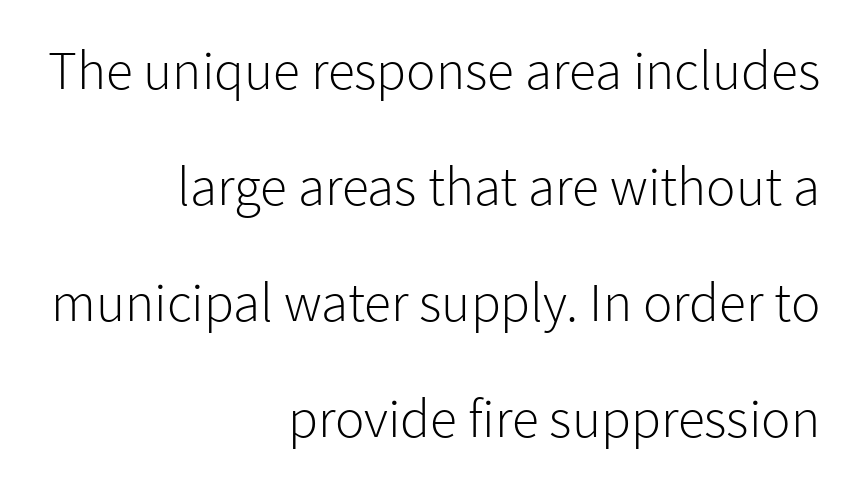
Q: Is the text bold? A: No.
Q: Is the text italic (slanted)? A: No, it is upright.
Q: Is the typeface a serif or a sans-serif typeface? A: Sans-serif.
Q: Is the text underlined? A: No.
Q: How is the paragraph aligned? A: Right-aligned.
Q: Is the spacing between letters normal or unusually wide? A: Normal.
Q: Is the spacing between lines tight, normal or loose? A: Loose.
Q: Width (condensed, normal, or wide)? A: Normal.
Q: Stroke contrast? A: Low.
Q: x-height? A: Medium.
Q: Monospaced? A: No.
